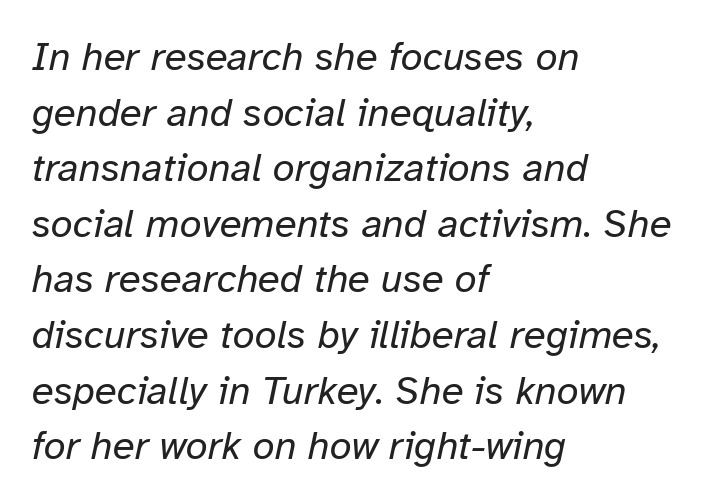
The image shows 40 px regular-weight type, italic (leaning right); set left-aligned, normal line spacing (1.39x), normal letter spacing, not underlined; low stroke contrast and a medium x-height.
